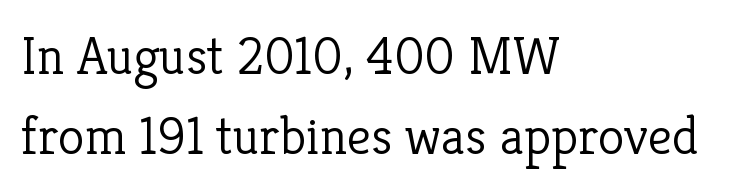
{"serif": "yes", "italic": "no", "bold": "no", "weight": "light", "width": "normal", "stroke_contrast": "low", "x_height": "medium", "monospaced": "no", "underline": "no", "align": "left", "line_spacing": "normal", "line_spacing_ratio": 1.48, "letter_spacing": "normal", "letter_spacing_em": 0.0, "glyph_px": 54}
